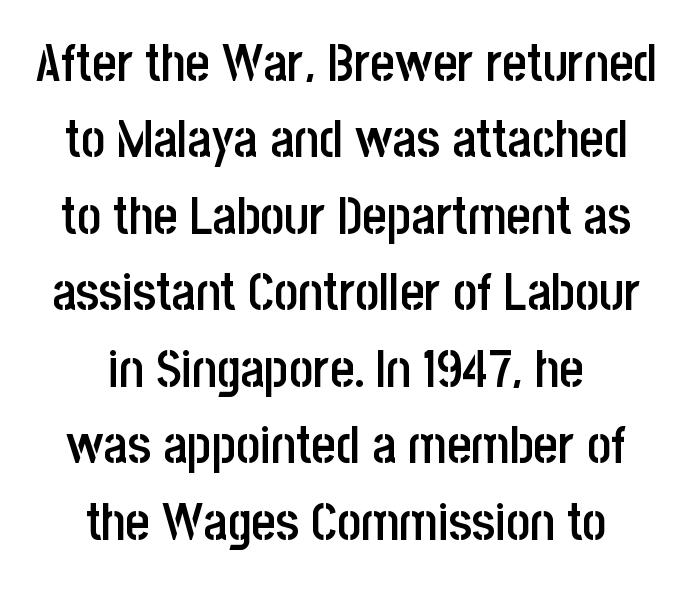
{"serif": "no", "italic": "no", "bold": "semi", "weight": "semibold", "width": "condensed", "stroke_contrast": "low", "x_height": "large", "monospaced": "no", "underline": "no", "align": "center", "line_spacing": "normal", "line_spacing_ratio": 1.47, "letter_spacing": "normal", "letter_spacing_em": 0.0, "glyph_px": 52}
